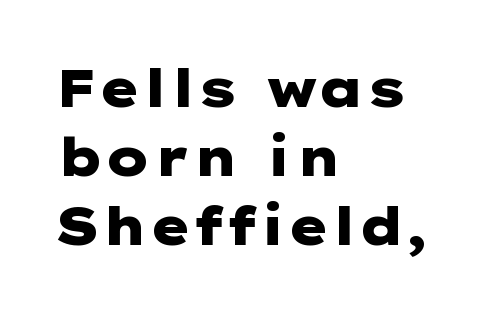
{"serif": "no", "italic": "no", "bold": "yes", "weight": "heavy", "width": "wide", "stroke_contrast": "low", "x_height": "medium", "underline": "no", "align": "left", "line_spacing": "normal", "line_spacing_ratio": 1.33, "letter_spacing": "normal", "letter_spacing_em": 0.0, "glyph_px": 52}
